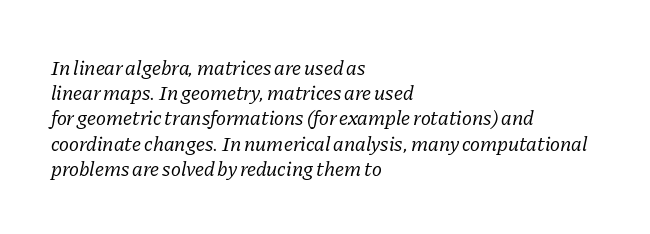
{"italic": "yes", "lean": "right", "slant_degrees": 11, "bold": "no", "underline": "no", "align": "left", "line_spacing_ratio": 1.2, "letter_spacing": "normal", "letter_spacing_em": 0.0, "glyph_px": 21}
